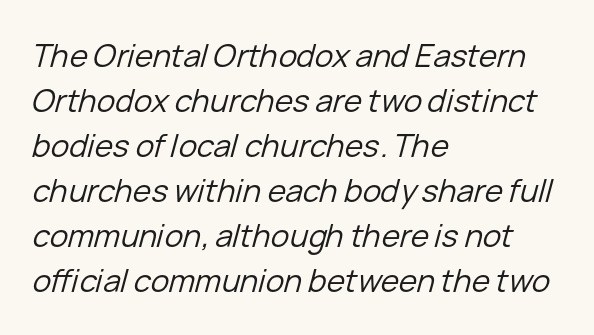
Q: Is the text bold? A: No.
Q: Is the text italic (slanted)? A: Yes, it leans right by about 15 degrees.
Q: Is the text underlined? A: No.
Q: How is the paragraph aligned? A: Left-aligned.
Q: Is the spacing between letters normal or unusually wide? A: Normal.
Q: Is the spacing between lines tight, normal or loose? A: Normal.
Q: Width (condensed, normal, or wide)? A: Normal.
Q: Stroke contrast? A: Low.
Q: x-height? A: Medium.
Q: Monospaced? A: No.
